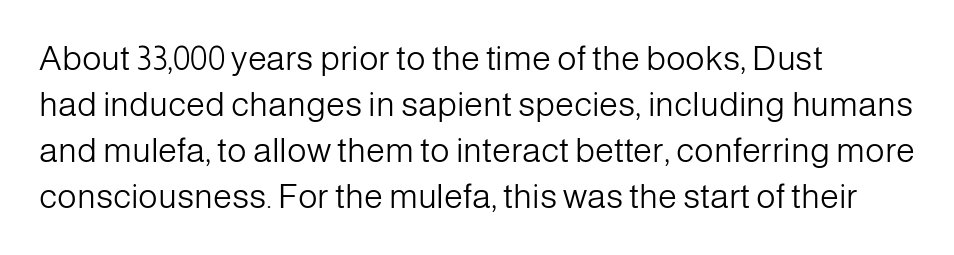
Q: Is the text bold? A: No.
Q: Is the text italic (slanted)? A: No, it is upright.
Q: Is the typeface a serif or a sans-serif typeface? A: Sans-serif.
Q: Is the text underlined? A: No.
Q: How is the paragraph aligned? A: Left-aligned.
Q: Is the spacing between letters normal or unusually wide? A: Normal.
Q: Is the spacing between lines tight, normal or loose? A: Normal.
Q: Width (condensed, normal, or wide)? A: Normal.
Q: Stroke contrast? A: Low.
Q: x-height? A: Medium.
Q: Monospaced? A: No.
